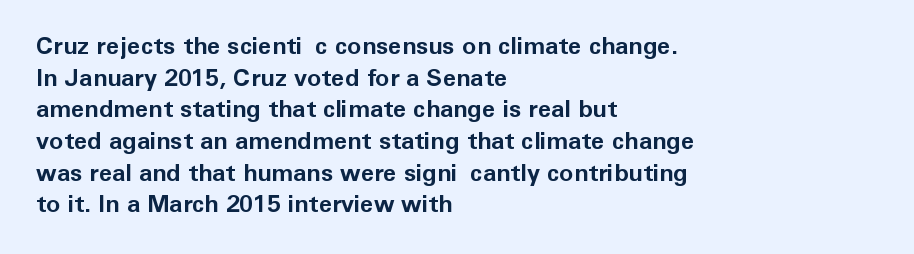
The image shows 24 px bold type, upright; set left-aligned, normal line spacing (1.32x), normal letter spacing, not underlined.
